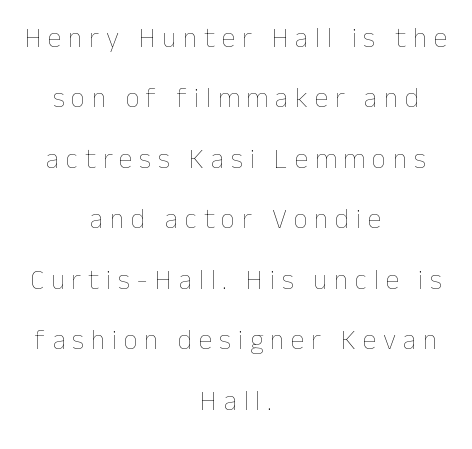
Q: Is the text bold? A: No.
Q: Is the text italic (slanted)? A: No, it is upright.
Q: Is the text underlined? A: No.
Q: How is the paragraph aligned? A: Centered.
Q: Is the spacing between letters normal or unusually wide? A: Unusually wide.
Q: Is the spacing between lines tight, normal or loose? A: Loose.
Q: Width (condensed, normal, or wide)? A: Normal.
Q: Stroke contrast? A: Low.
Q: x-height? A: Medium.
Q: Monospaced? A: No.
